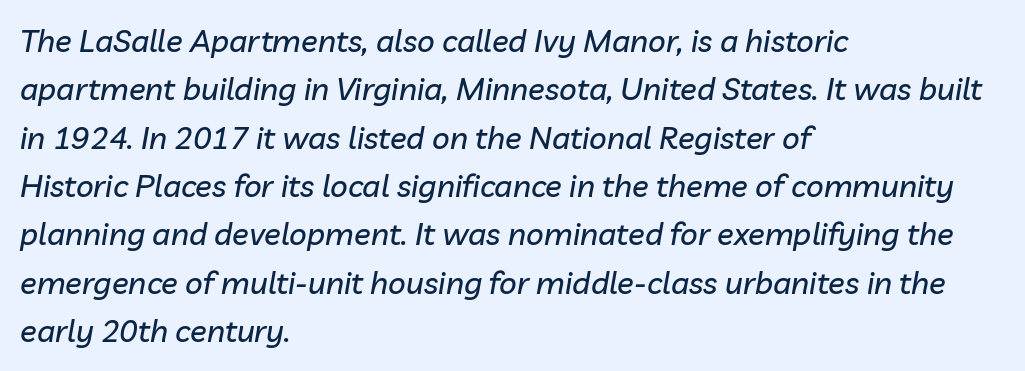
The designer left line spacing at the default. Is the letter spacing exaggerated? No — it looks like the ordinary default. The specimen reads as italic at a glance. A student would call this left alignment; a typographer would say flush left, rag right. The space beneath each line is pristine and unruled.
